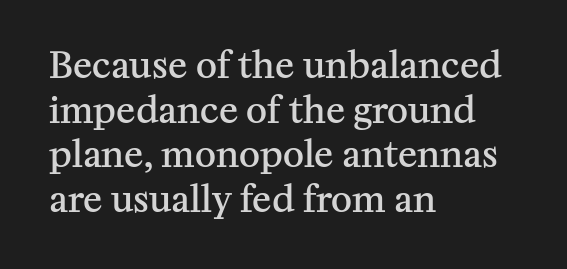
The image shows 36 px semibold serif type, upright; set left-aligned, line spacing 1.24x, normal letter spacing, not underlined; medium stroke contrast and a medium x-height.
